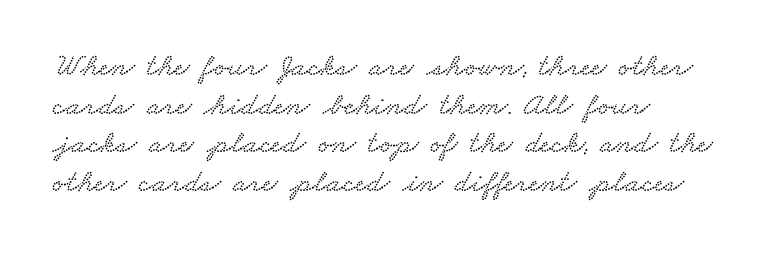
{"serif": "yes", "width": "wide", "stroke_contrast": "low", "x_height": "small", "monospaced": "no", "underline": "no", "line_spacing_ratio": 1.21, "letter_spacing": "normal", "letter_spacing_em": 0.0, "glyph_px": 32}
